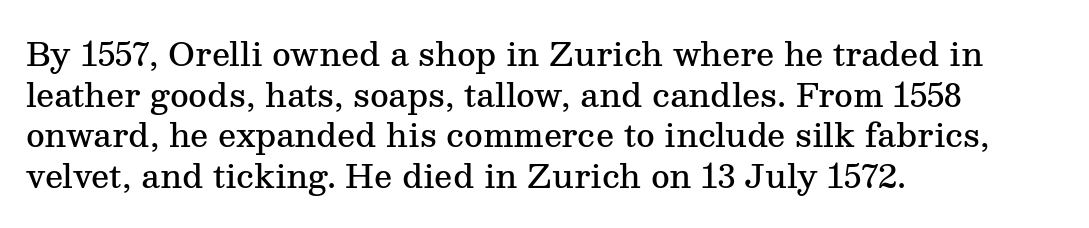
Q: Is the text bold? A: Semi-bold.
Q: Is the text italic (slanted)? A: No, it is upright.
Q: Is the typeface a serif or a sans-serif typeface? A: Serif.
Q: Is the text underlined? A: No.
Q: How is the paragraph aligned? A: Left-aligned.
Q: Is the spacing between letters normal or unusually wide? A: Normal.
Q: Is the spacing between lines tight, normal or loose? A: Normal.
Q: Width (condensed, normal, or wide)? A: Normal.
Q: Stroke contrast? A: Medium.
Q: x-height? A: Medium.
Q: Monospaced? A: No.
